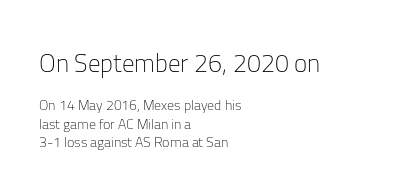
The image shows 25 px text type, upright; set left-aligned, normal line spacing (1.3x), normal letter spacing, not underlined; the first (top) block is 1.79x larger.
